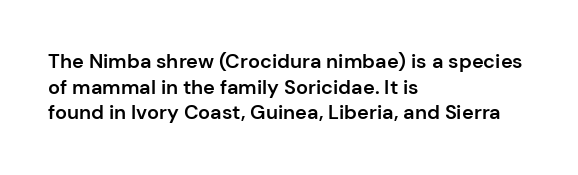
{"italic": "no", "bold": "semi", "underline": "no", "align": "left", "line_spacing": "normal", "line_spacing_ratio": 1.28, "letter_spacing": "normal", "letter_spacing_em": 0.0, "glyph_px": 20}
